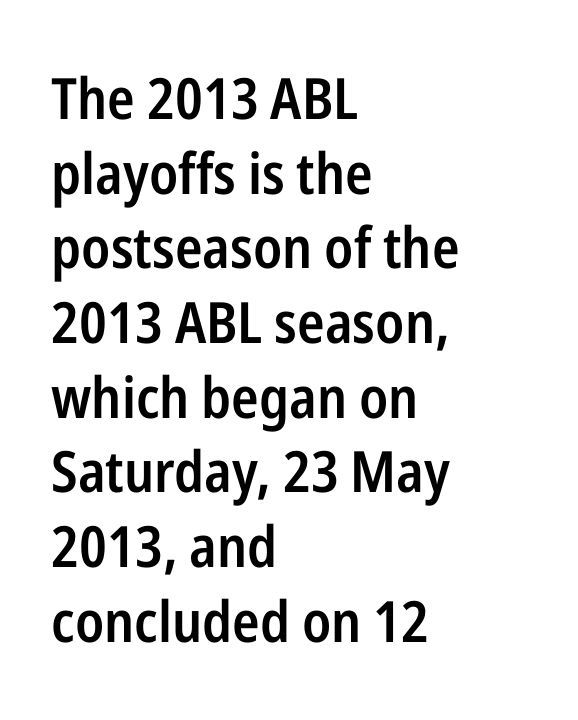
Character widths vary here, with narrow letters taking less room than wide ones. Stroke thickness is moderately raised; the sample reads as semibold. The strip under each line holds only bare page. The letters stand upright; this is a roman face.
